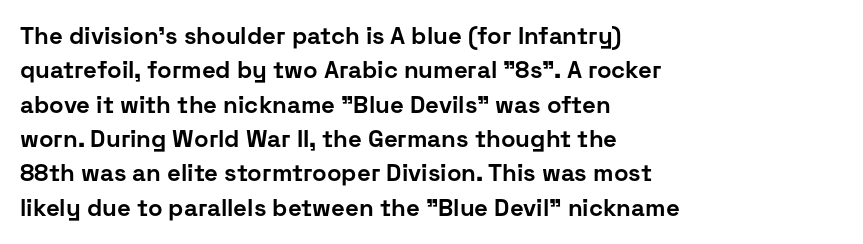
Q: Is the text bold? A: Yes.
Q: Is the text italic (slanted)? A: No, it is upright.
Q: Is the text underlined? A: No.
Q: How is the paragraph aligned? A: Left-aligned.
Q: Is the spacing between letters normal or unusually wide? A: Normal.
Q: Is the spacing between lines tight, normal or loose? A: Normal.
